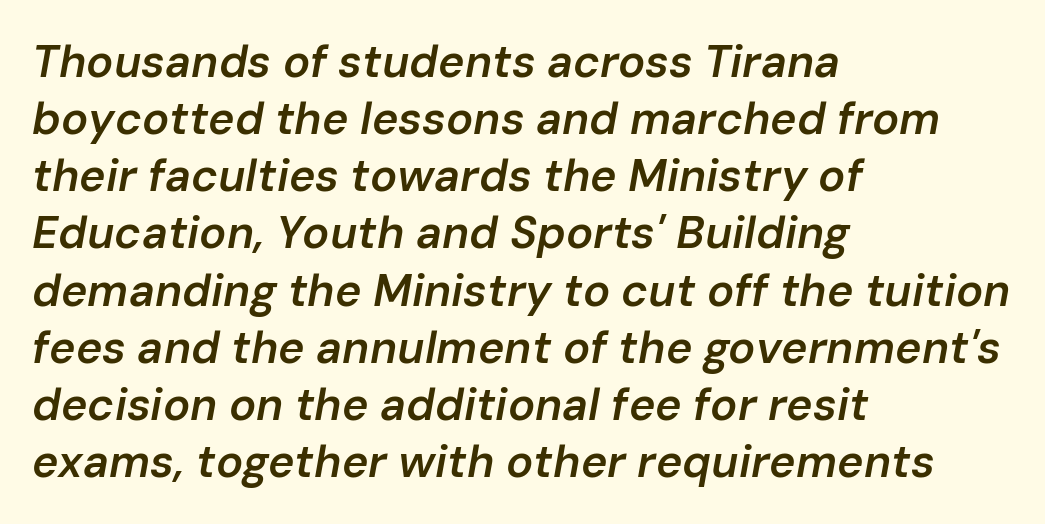
The image shows 45 px semibold type, italic (leaning right); set left-aligned, normal line spacing (1.27x), normal letter spacing, not underlined; low stroke contrast and a medium x-height.
